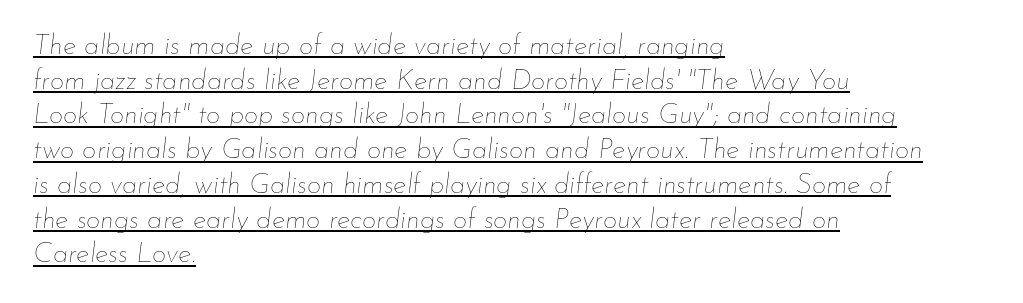
These characters rest on top of a visible drawn line. Is the letter spacing exaggerated? No — it looks like the ordinary default. The passage shown is typed in a proportional face where columns would drift. Bold? No — there's no thickening of the strokes. The specimen reads as italic at a glance.
